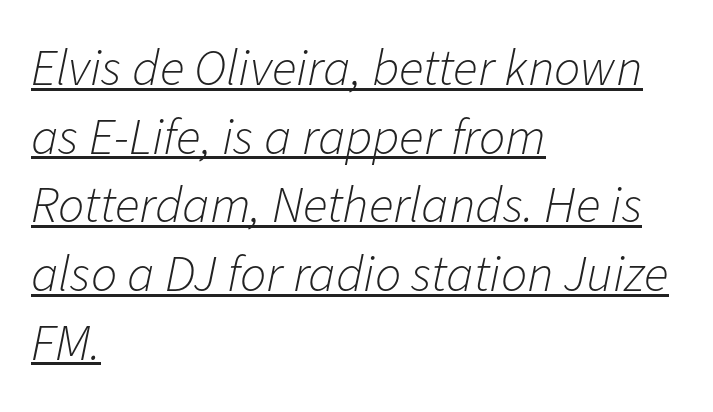
The passage shown is underscored from start to finish. Each letter keeps its own natural width here, so spacing adapts to shape. Standard letterfit; no display-style spreading of the glyphs. The leading is moderate, giving the passage an even texture.
